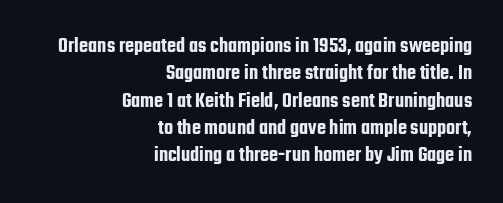
The type sits square on the baseline with zero lean. Notice how descenders clear the ascenders below comfortably — that's standard leading. Beneath every word, the page is bare. The lines are quadded right. The type is set solid horizontally, with unmodified tracking.
